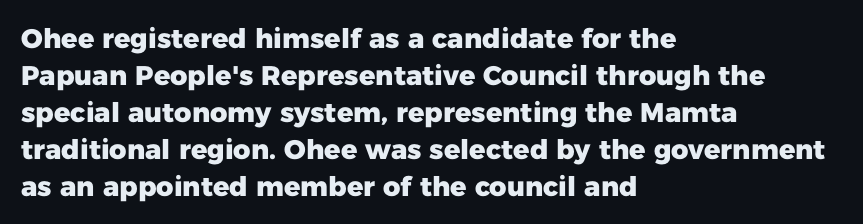
Every character sits straight up, as roman type does. Words appear dense and cohesive because spacing is normal. On the weight axis this lands at bold, roughly 700. In terms of leading, this rendering sits right in the middle.
